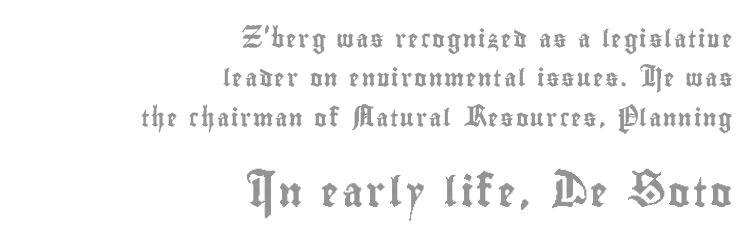
{"italic": "no", "width": "condensed", "x_height": "small", "monospaced": "no", "underline": "no", "align": "right", "line_spacing": "loose", "line_spacing_ratio": 2.32, "larger_block": "second", "size_ratio": 1.71, "glyph_px": 29}
